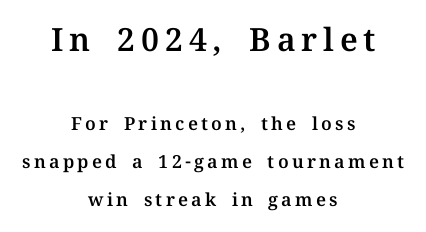
Honestly, the rows look like they've been pulled way apart. Do the characters align in a grid? No, the font is proportional. The passage shown begins with its larger block and ends with its smaller one. Beneath every word, the page is bare. In terms of posture, this sample is upright. The passage shown is typeset with a serif family.
